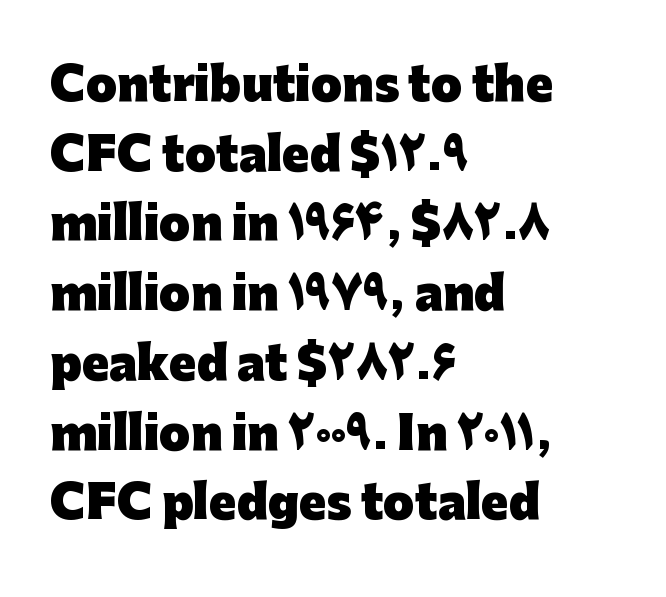
Grotesque or geometric, the face here clearly has no serifs. What stands out about the letter spacing? Nothing — it is the standard amount. The vertical gap from one line to the next is medium. The passage is arranged the way most books set body copy — flush left. The space beneath each line is pristine and unruled.
